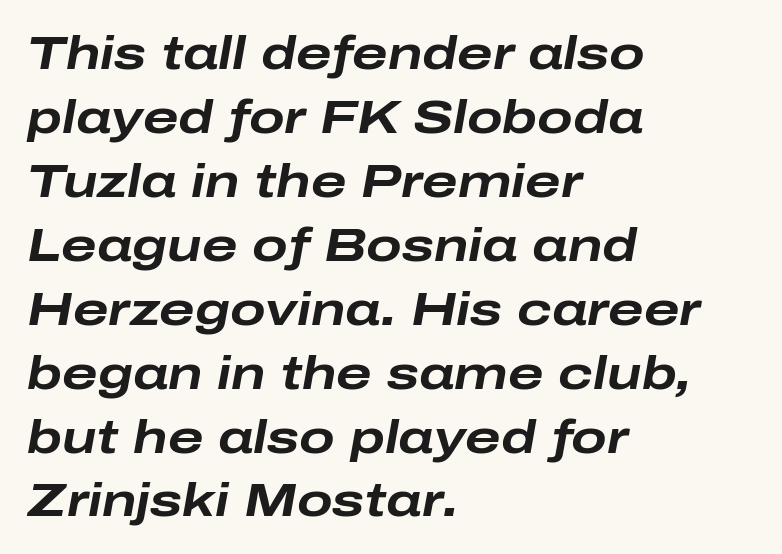
The passage shown has conventional tracking throughout. Does the copy run flush right? No — it runs flush left. The rendering uses natural spacing where letterforms have individual widths. Does the lettering tilt? It does — this is italic. Look at the stroke-to-counter ratio: heavy, a bold. Successive baselines arrive at the customary interval.
